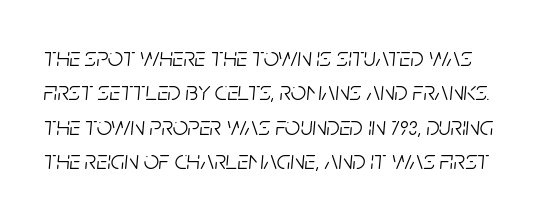
No letter is thick-stroked: the sample isn't bold. What's the leading like? Ordinary, nothing unusual. Decoration check: the copy has no underline. This sample uses an oblique cut, with every glyph tilted off the vertical.
